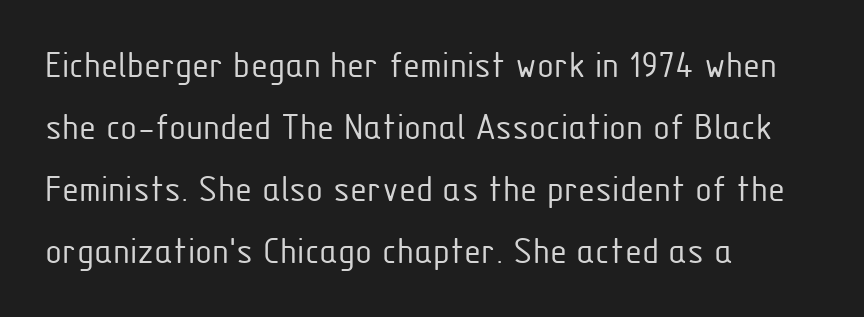
Q: Is the text bold? A: No.
Q: Is the text italic (slanted)? A: No, it is upright.
Q: Is the typeface a serif or a sans-serif typeface? A: Sans-serif.
Q: Is the text underlined? A: No.
Q: How is the paragraph aligned? A: Left-aligned.
Q: Is the spacing between letters normal or unusually wide? A: Normal.
Q: Is the spacing between lines tight, normal or loose? A: Normal.
Q: Width (condensed, normal, or wide)? A: Condensed.
Q: Stroke contrast? A: Low.
Q: x-height? A: Medium.
Q: Monospaced? A: No.
